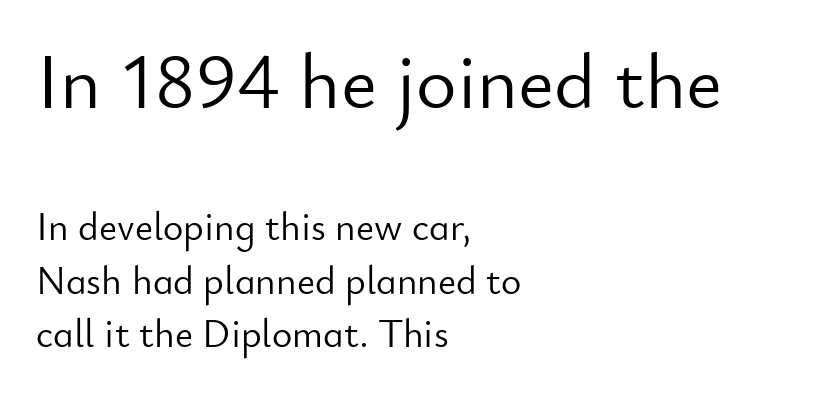
{"serif": "no", "italic": "no", "bold": "no", "weight": "light", "width": "normal", "stroke_contrast": "low", "x_height": "small", "monospaced": "no", "underline": "no", "align": "left", "line_spacing": "normal", "line_spacing_ratio": 1.36, "letter_spacing": "normal", "letter_spacing_em": 0.0, "larger_block": "first", "size_ratio": 2.0, "glyph_px": 78}
